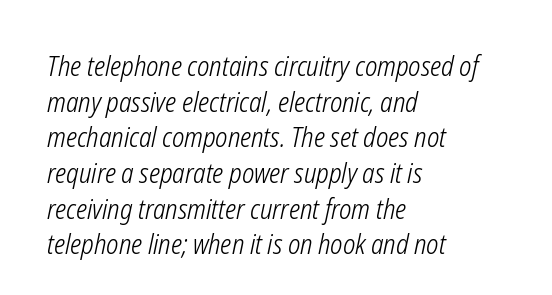
Q: Is the text bold? A: No.
Q: Is the text italic (slanted)? A: Yes, it leans right by about 12 degrees.
Q: Is the text underlined? A: No.
Q: How is the paragraph aligned? A: Left-aligned.
Q: Is the spacing between letters normal or unusually wide? A: Normal.
Q: Is the spacing between lines tight, normal or loose? A: Normal.
